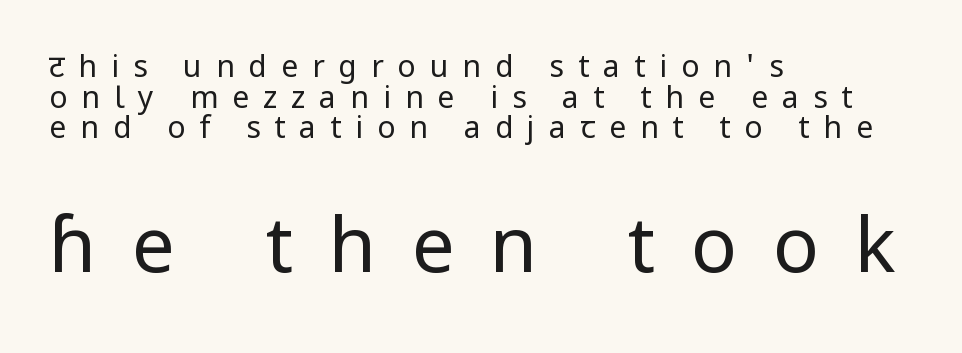
{"serif": "no", "italic": "no", "bold": "no", "weight": "regular", "width": "normal", "stroke_contrast": "low", "x_height": "medium", "monospaced": "no", "underline": "no", "align": "left", "line_spacing": "tight", "line_spacing_ratio": 1.02, "letter_spacing": "wide", "letter_spacing_em": 0.47, "larger_block": "second", "size_ratio": 2.53, "glyph_px": 76}
